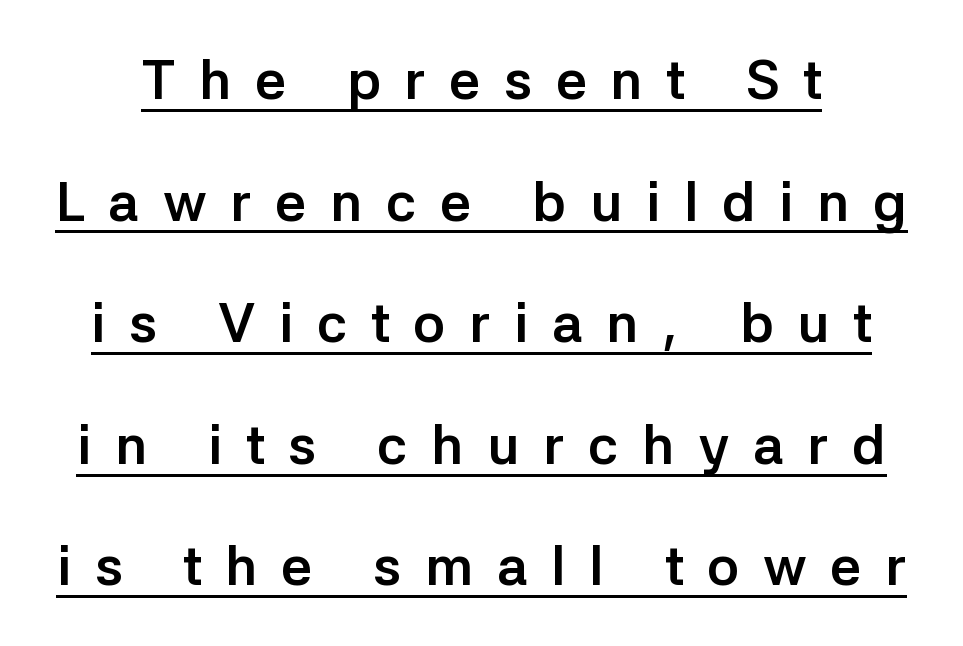
Q: Is the text bold? A: Yes.
Q: Is the text italic (slanted)? A: No, it is upright.
Q: Is the typeface a serif or a sans-serif typeface? A: Sans-serif.
Q: Is the text underlined? A: Yes.
Q: Is the spacing between letters normal or unusually wide? A: Unusually wide.
Q: Is the spacing between lines tight, normal or loose? A: Loose.
Q: Width (condensed, normal, or wide)? A: Normal.
Q: Stroke contrast? A: Low.
Q: x-height? A: Medium.
Q: Monospaced? A: No.
